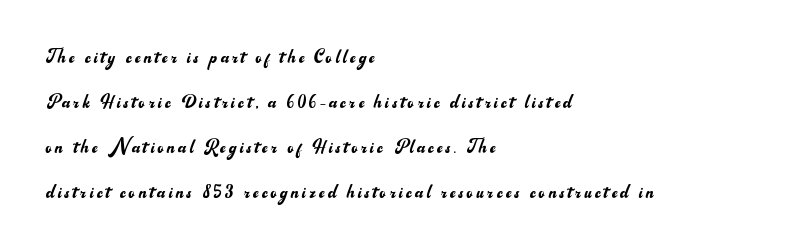
Q: Is the text bold? A: No.
Q: Is the text italic (slanted)? A: Yes.
Q: Is the text underlined? A: No.
Q: How is the paragraph aligned? A: Left-aligned.
Q: Is the spacing between lines tight, normal or loose? A: Loose.
